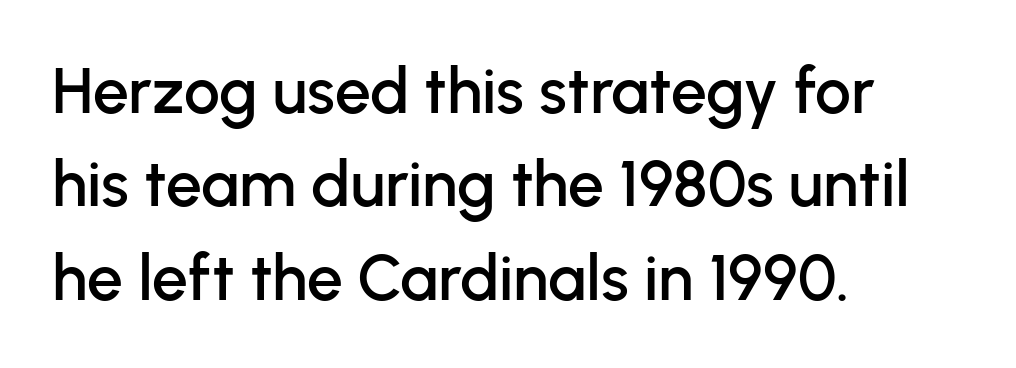
{"serif": "no", "italic": "no", "width": "normal", "stroke_contrast": "low", "x_height": "medium", "monospaced": "no", "underline": "no", "align": "left", "line_spacing": "normal", "line_spacing_ratio": 1.46, "letter_spacing": "normal", "letter_spacing_em": 0.0, "glyph_px": 64}
